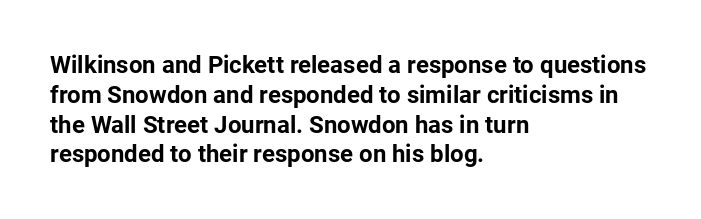
Q: Is the text bold? A: Yes.
Q: Is the text italic (slanted)? A: No, it is upright.
Q: Is the text underlined? A: No.
Q: How is the paragraph aligned? A: Left-aligned.
Q: Is the spacing between letters normal or unusually wide? A: Normal.
